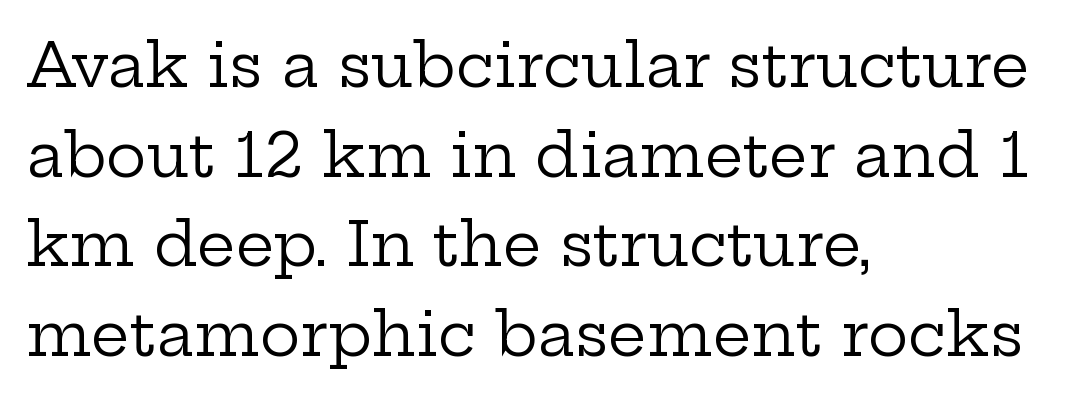
{"serif": "yes", "italic": "no", "bold": "no", "weight": "regular", "width": "wide", "stroke_contrast": "low", "x_height": "medium", "monospaced": "no", "underline": "no", "align": "left", "line_spacing": "normal", "line_spacing_ratio": 1.47, "letter_spacing": "normal", "letter_spacing_em": 0.0, "glyph_px": 61}
